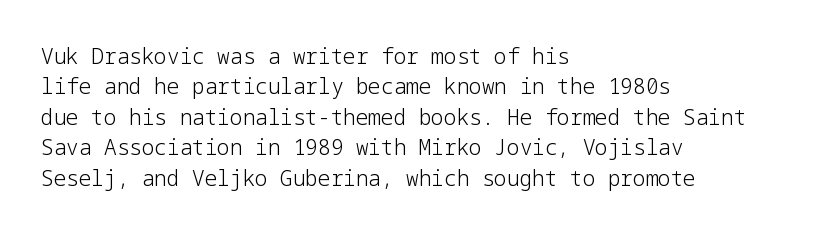
Letter spacing: default. Ink coverage per letter is moderate at most. The rag falls on the right side of this text block. Descenders are the only things crossing below the line. This block has exactly the height ordinary leading produces. This is the regular roman posture of the typeface.
